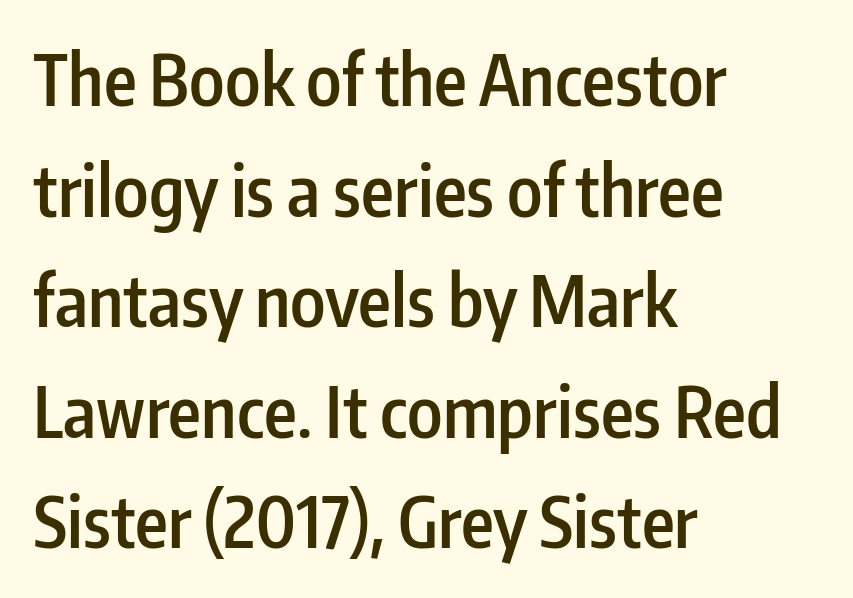
The image shows 70 px semibold, condensed sans-serif type, upright; set left-aligned, normal line spacing (1.58x), normal letter spacing, not underlined; low stroke contrast and a medium x-height.
